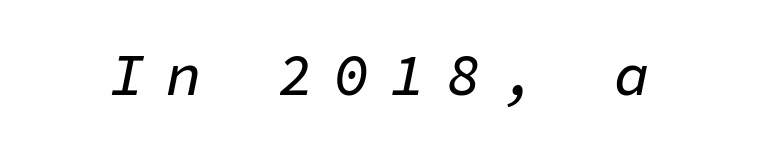
The line texture is sparse and dotted thanks to wide tracking. Quick note: underline off. Designer's note — italics engaged. You could count columns in this text — the font is strictly monospaced.
